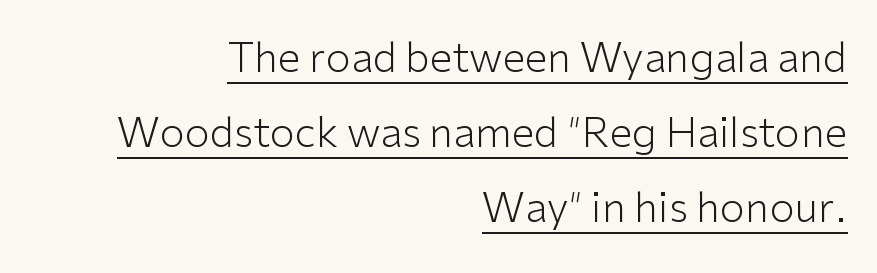
The image shows 41 px light sans-serif type, upright; set right-aligned, line spacing 1.83x, normal letter spacing, underlined; low stroke contrast and a medium x-height.
